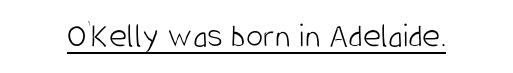
The image shows 35 px light, condensed sans-serif type, upright; set normal letter spacing, underlined; low stroke contrast and a large x-height.
